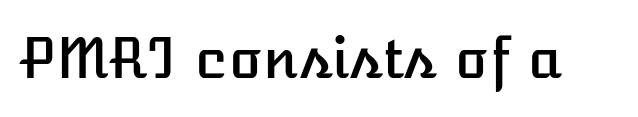
The image shows 55 px text type, upright; set normal letter spacing, not underlined; low stroke contrast and a medium x-height.
